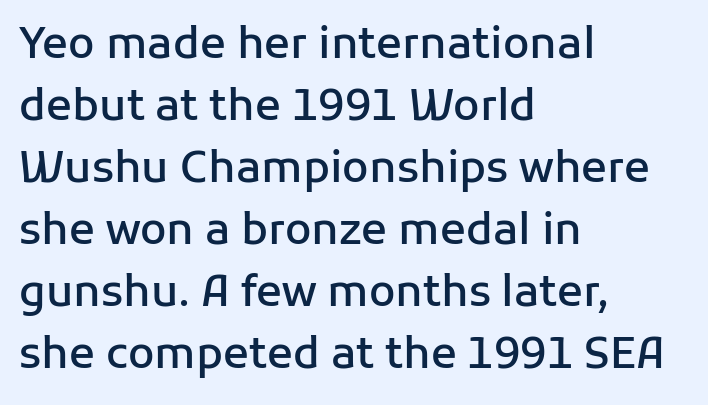
Q: Is the text bold? A: Semi-bold.
Q: Is the text italic (slanted)? A: No, it is upright.
Q: Is the typeface a serif or a sans-serif typeface? A: Sans-serif.
Q: Is the text underlined? A: No.
Q: How is the paragraph aligned? A: Left-aligned.
Q: Is the spacing between letters normal or unusually wide? A: Normal.
Q: Is the spacing between lines tight, normal or loose? A: Normal.
Q: Width (condensed, normal, or wide)? A: Normal.
Q: Stroke contrast? A: Low.
Q: x-height? A: Medium.
Q: Monospaced? A: No.
